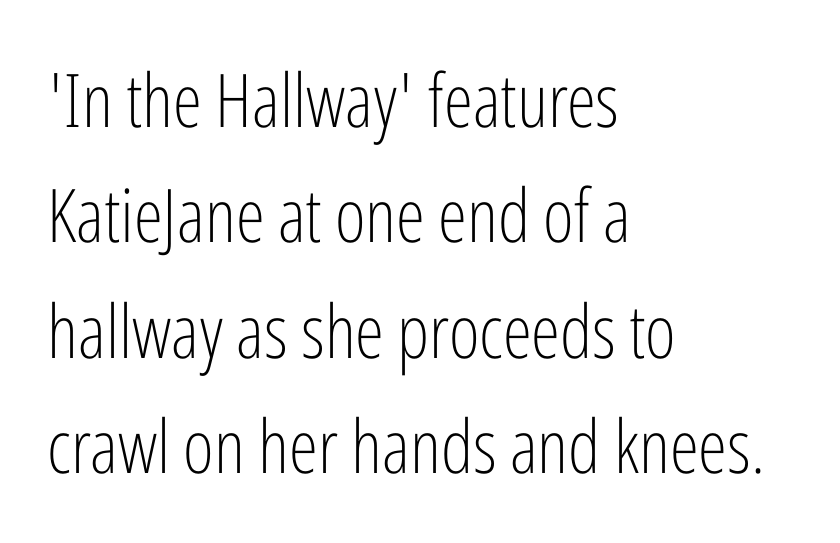
Nope, not italic — everything's standing straight. Short note: letters normally spaced. The characters are drawn with everyday or finer stroke widths. Caption: multi-line text, flush left, ragged right.
